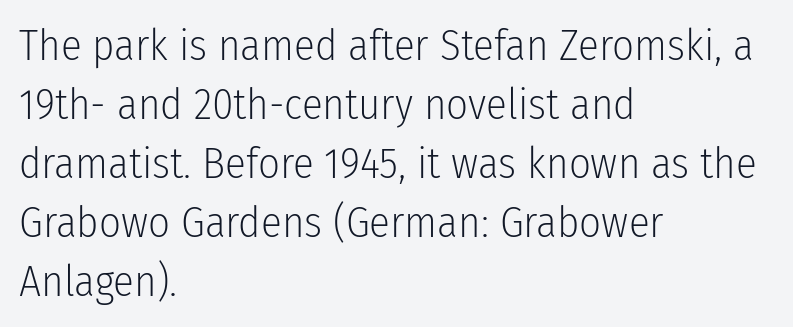
The zone under the glyphs is completely vacant. Character widths vary here, with narrow letters taking less room than wide ones. A student would call this left alignment; a typographer would say flush left, rag right. Posture: straight, roman, zero tilt. This block has exactly the height ordinary leading produces.
